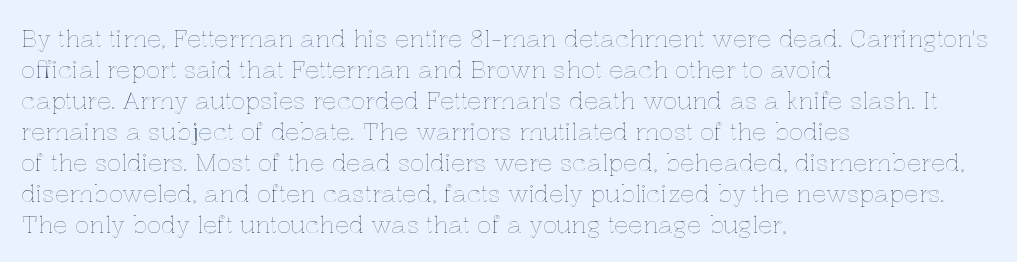
The image shows 24 px text type, upright; set left-aligned, normal line spacing (1.29x), normal letter spacing, not underlined.
